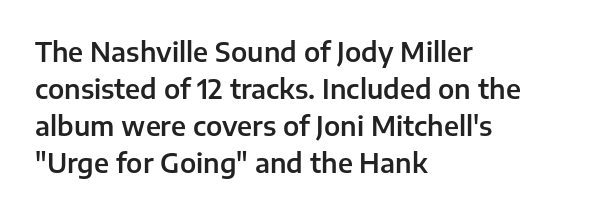
The image shows 26 px text type, upright; set left-aligned, normal line spacing (1.42x), normal letter spacing, not underlined.
